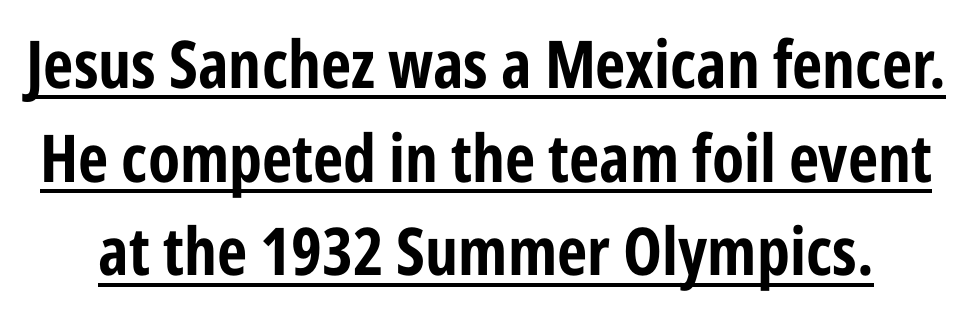
The typesetter has applied underlining to the passage shown. Font category for this specimen: sans-serif. The font's upright variant was chosen for this text. The rendering uses natural spacing where letterforms have individual widths.
